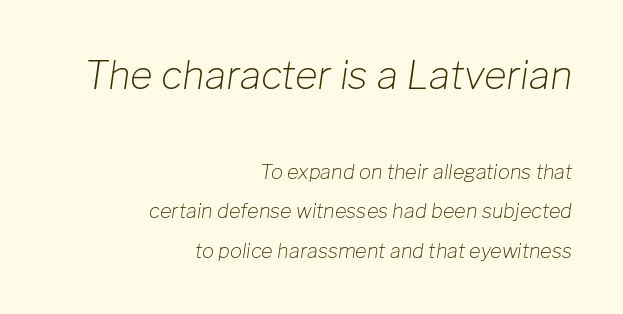
The cut favours lightness, reaching ordinary text weight at its darkest. Character widths vary here, with narrow letters taking less room than wide ones. Inter-character spacing is left at the font's built-in metrics. Line endings align vertically; line beginnings do not. Underlining? Definitely not there. Look at the glyph heights: the upper group is clearly the bigger setting.
